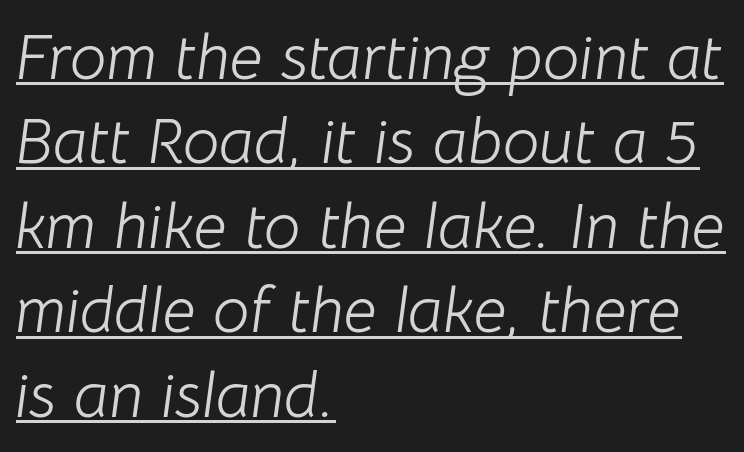
These lines stack with their left ends in a neat column. The lettering is marked with a stroke running underneath it. Heft: none added — not bold. Tall strokes in this sample are angled rather than plumb. Varying glyph widths throughout — classic text-font behaviour. Line spacing here is normal.
